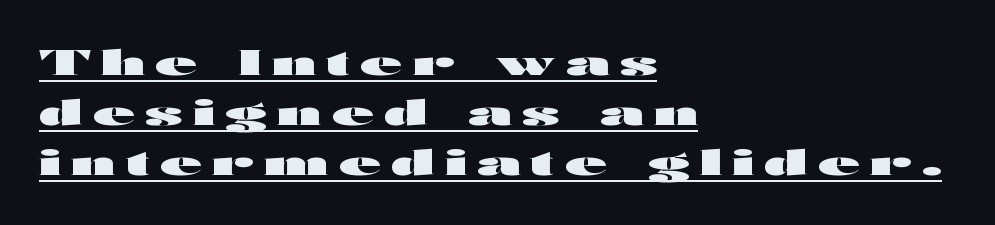
Q: Is the text bold? A: Yes.
Q: Is the text italic (slanted)? A: No, it is upright.
Q: Is the typeface a serif or a sans-serif typeface? A: Sans-serif.
Q: Is the text underlined? A: Yes.
Q: How is the paragraph aligned? A: Left-aligned.
Q: Is the spacing between letters normal or unusually wide? A: Unusually wide.
Q: Is the spacing between lines tight, normal or loose? A: Normal.
Q: Width (condensed, normal, or wide)? A: Wide.
Q: Stroke contrast? A: High.
Q: x-height? A: Medium.
Q: Monospaced? A: No.
